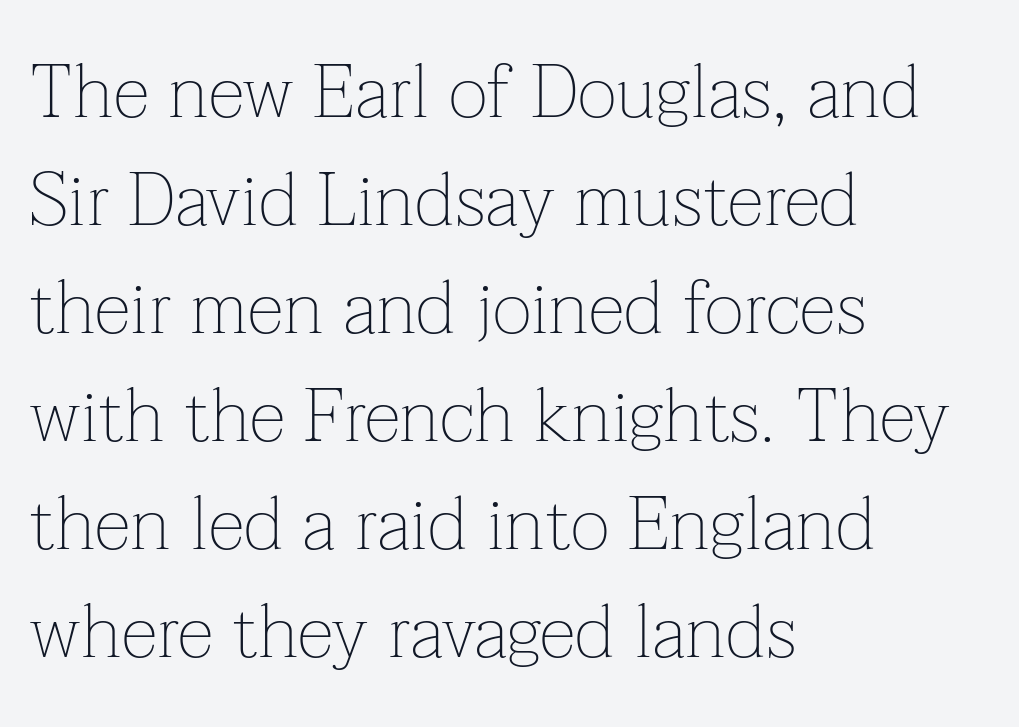
Q: Is the text bold? A: No.
Q: Is the text italic (slanted)? A: No, it is upright.
Q: Is the typeface a serif or a sans-serif typeface? A: Serif.
Q: Is the text underlined? A: No.
Q: How is the paragraph aligned? A: Left-aligned.
Q: Is the spacing between letters normal or unusually wide? A: Normal.
Q: Is the spacing between lines tight, normal or loose? A: Normal.
Q: Width (condensed, normal, or wide)? A: Normal.
Q: Stroke contrast? A: Low.
Q: x-height? A: Medium.
Q: Monospaced? A: No.
